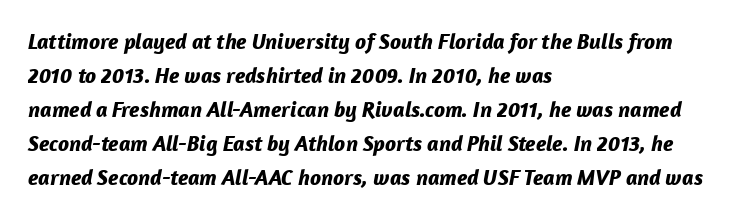
The image shows 22 px bold type, italic (leaning right); set left-aligned, normal line spacing (1.55x), normal letter spacing, not underlined.
